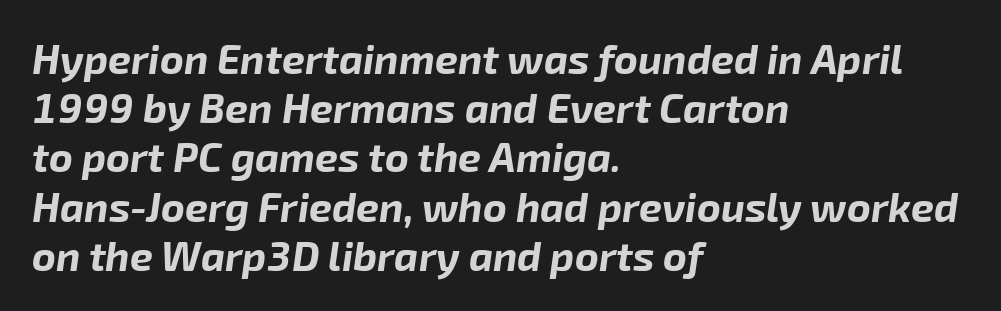
Q: Is the text bold? A: Yes.
Q: Is the text italic (slanted)? A: Yes, it leans right by about 8 degrees.
Q: Is the text underlined? A: No.
Q: How is the paragraph aligned? A: Left-aligned.
Q: Is the spacing between letters normal or unusually wide? A: Normal.
Q: Width (condensed, normal, or wide)? A: Normal.
Q: Stroke contrast? A: Low.
Q: x-height? A: Medium.
Q: Monospaced? A: No.
